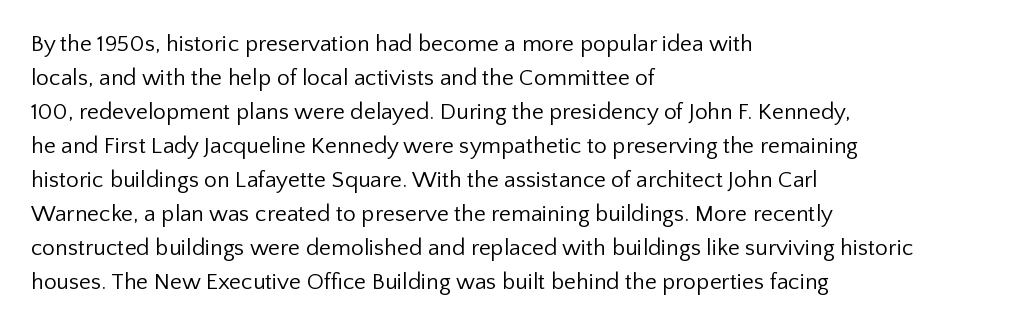
The image shows 23 px text type, upright; set left-aligned, normal line spacing (1.48x), normal letter spacing, not underlined.
